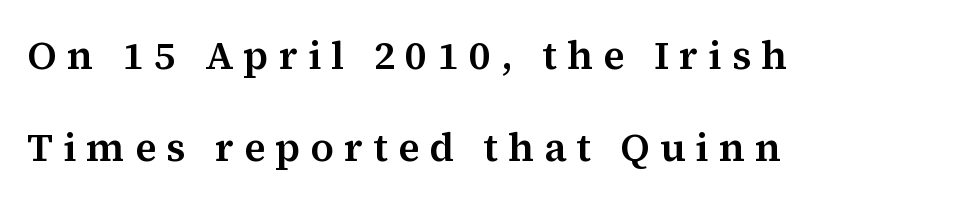
Q: Is the text italic (slanted)? A: No, it is upright.
Q: Is the typeface a serif or a sans-serif typeface? A: Serif.
Q: Is the text underlined? A: No.
Q: How is the paragraph aligned? A: Left-aligned.
Q: Is the spacing between letters normal or unusually wide? A: Unusually wide.
Q: Is the spacing between lines tight, normal or loose? A: Loose.
Q: Width (condensed, normal, or wide)? A: Normal.
Q: Stroke contrast? A: Medium.
Q: x-height? A: Medium.
Q: Monospaced? A: No.
